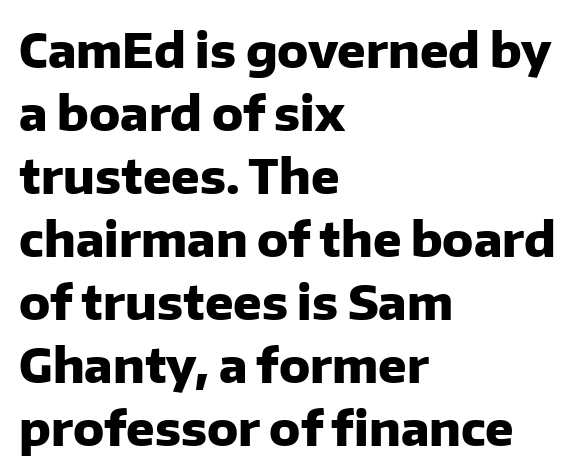
Q: Is the text bold? A: Yes.
Q: Is the text italic (slanted)? A: No, it is upright.
Q: Is the typeface a serif or a sans-serif typeface? A: Sans-serif.
Q: Is the text underlined? A: No.
Q: How is the paragraph aligned? A: Left-aligned.
Q: Is the spacing between letters normal or unusually wide? A: Normal.
Q: Is the spacing between lines tight, normal or loose? A: Normal.
Q: Width (condensed, normal, or wide)? A: Normal.
Q: Stroke contrast? A: Low.
Q: x-height? A: Medium.
Q: Monospaced? A: No.
